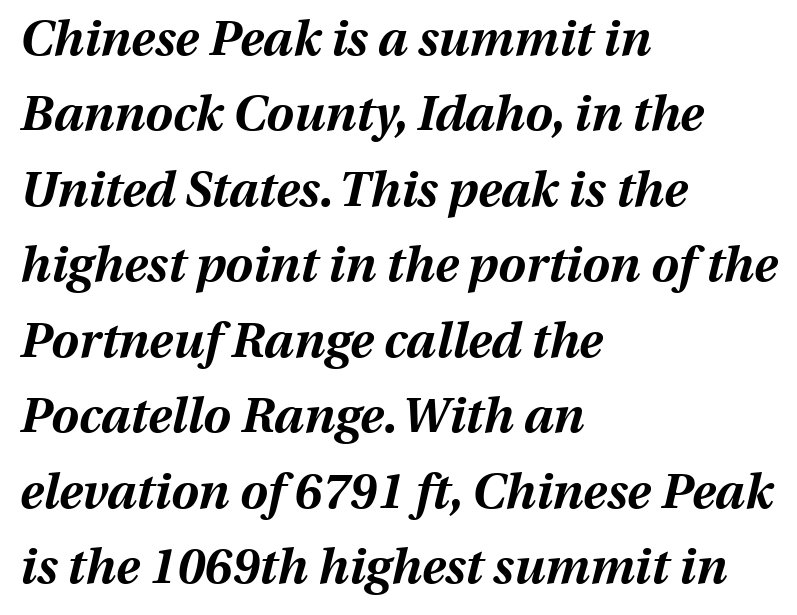
Unmarked baselines from the first word to the last. Each line starts at the same left margin while the right side varies. An italicized treatment has been applied to the whole sample. Short note: letters normally spaced.
